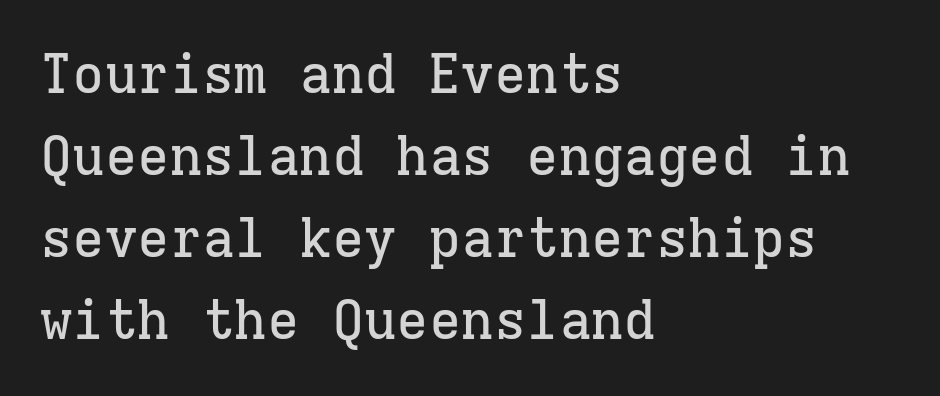
The image shows 54 px serif type, upright, monospaced; set left-aligned, normal line spacing (1.52x), normal letter spacing, not underlined; low stroke contrast and a medium x-height.
